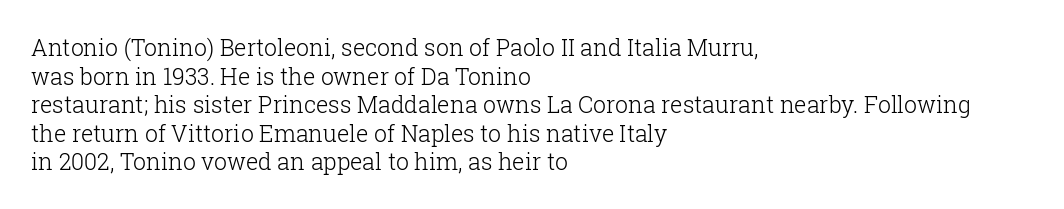
Q: Is the text bold? A: No.
Q: Is the text italic (slanted)? A: No, it is upright.
Q: Is the text underlined? A: No.
Q: How is the paragraph aligned? A: Left-aligned.
Q: Is the spacing between letters normal or unusually wide? A: Normal.
